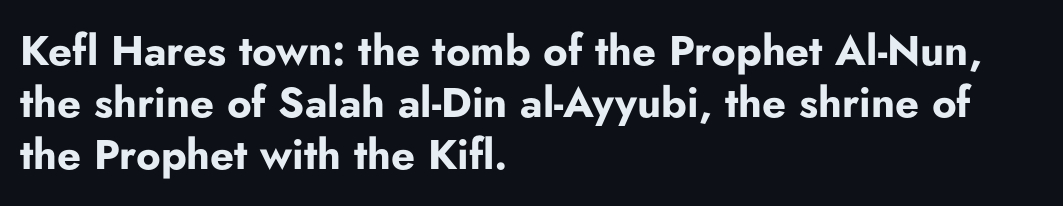
Character widths vary here, with narrow letters taking less room than wide ones. Short and long lines alike share a common starting point at left. This sample uses plain, unmodified letter spacing. Only glyphs here, with clear space below each row. I'd call this a sans setting — the letters go barefoot.
